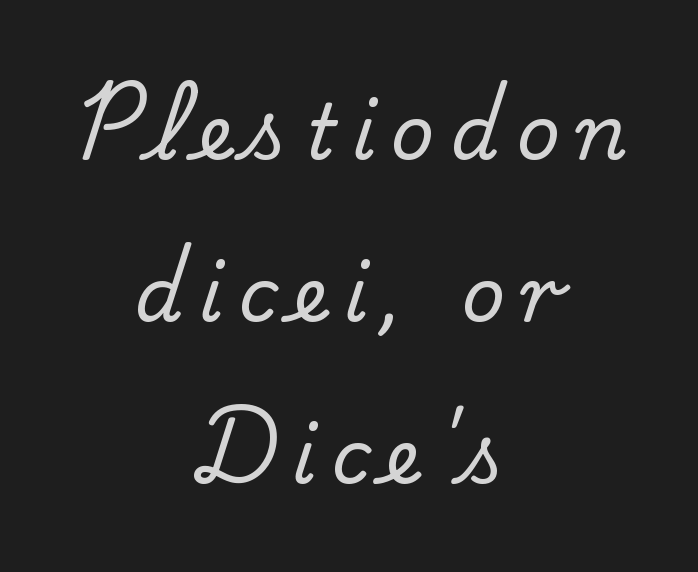
The image shows 76 px serif type; set centered, loose line spacing (2.13x), unusually wide letter spacing (+0.21 em), not underlined; medium stroke contrast and a small x-height.
